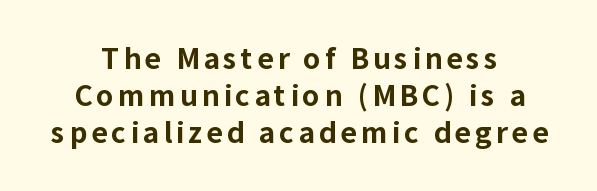
{"serif": "no", "italic": "no", "bold": "yes", "weight": "bold", "width": "normal", "stroke_contrast": "low", "x_height": "medium", "monospaced": "no", "underline": "no", "align": "center", "line_spacing": "normal", "line_spacing_ratio": 1.32, "glyph_px": 28}
